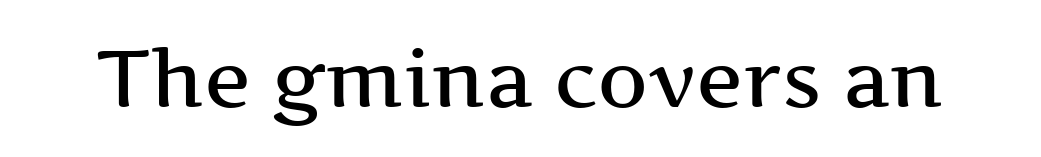
The letterforms sit shoulder to shoulder at normal distance. Type without underlining. Designer's note — italics off, roman on. Proportional: the letters do not fall into vertical columns.
